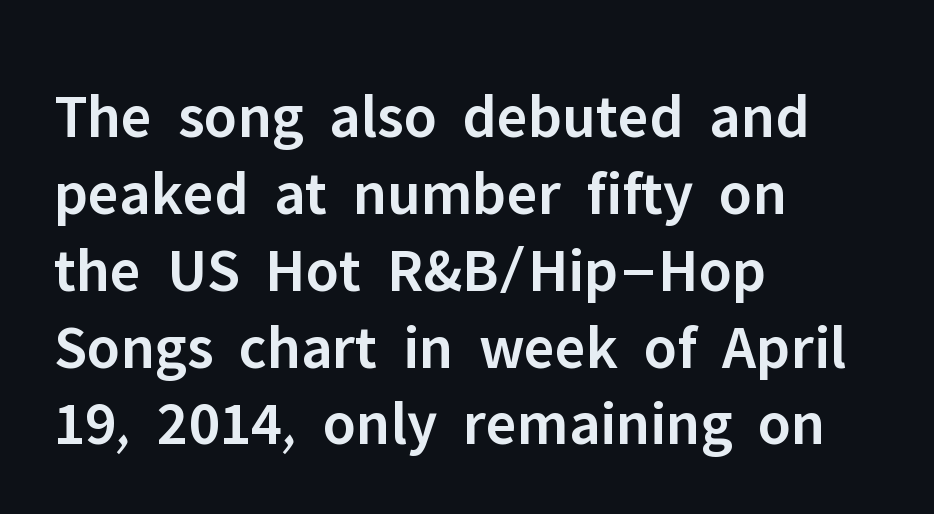
{"serif": "no", "italic": "no", "bold": "semi", "weight": "semibold", "width": "normal", "stroke_contrast": "low", "x_height": "medium", "monospaced": "no", "underline": "no", "align": "left", "line_spacing_ratio": 1.22, "letter_spacing": "normal", "letter_spacing_em": 0.0, "glyph_px": 63}
